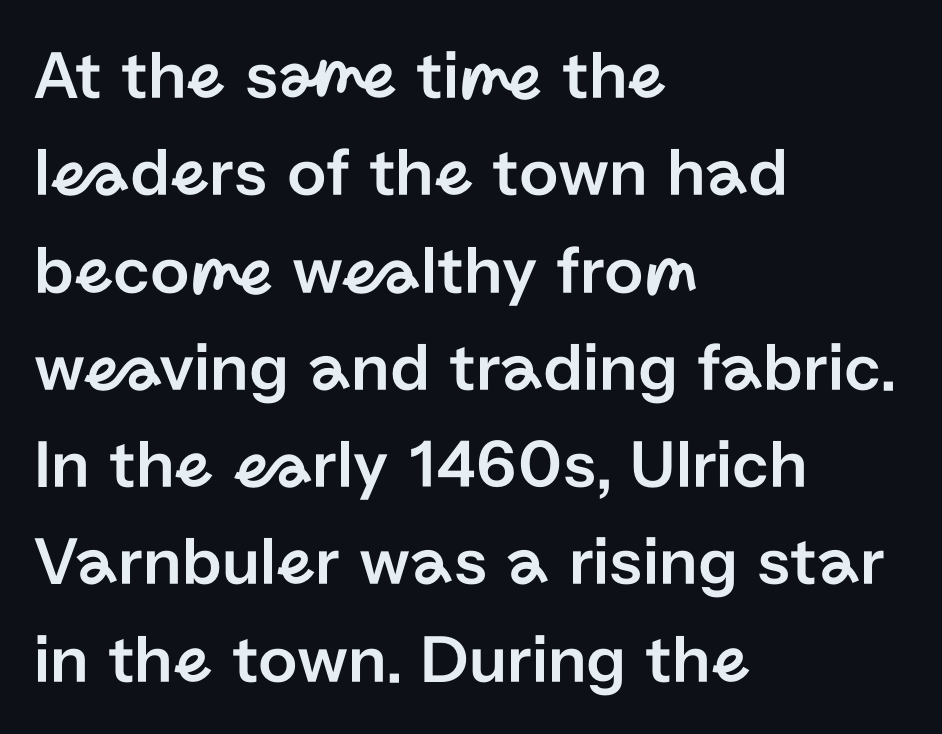
The image shows 69 px sans-serif type, upright; set left-aligned, normal line spacing (1.41x), normal letter spacing, not underlined; low stroke contrast and a medium x-height.
